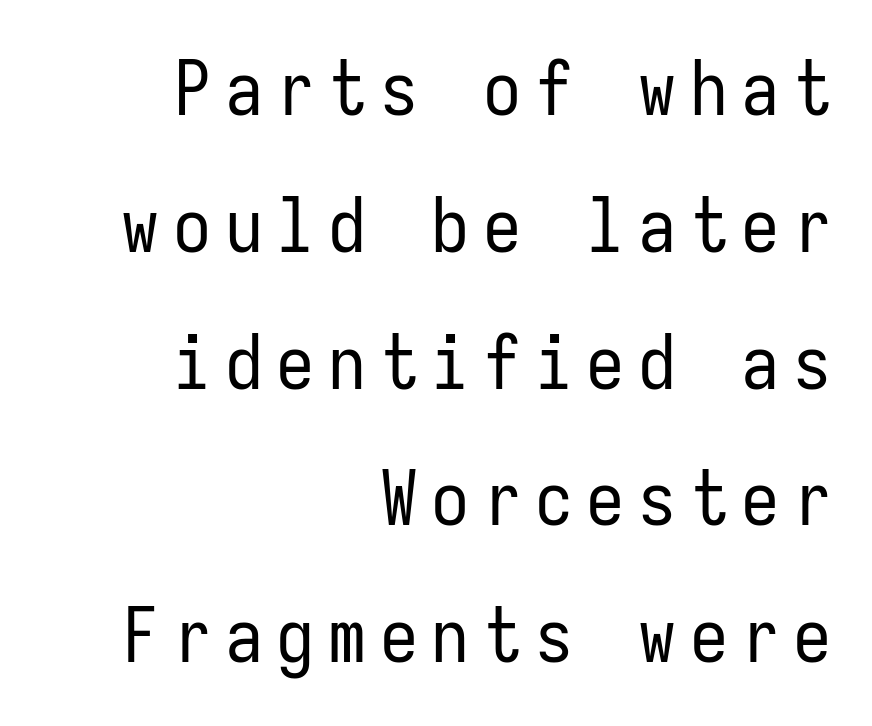
Q: Is the text bold? A: No.
Q: Is the text italic (slanted)? A: No, it is upright.
Q: Is the typeface a serif or a sans-serif typeface? A: Sans-serif.
Q: Is the text underlined? A: No.
Q: How is the paragraph aligned? A: Right-aligned.
Q: Width (condensed, normal, or wide)? A: Condensed.
Q: Stroke contrast? A: Low.
Q: x-height? A: Medium.
Q: Monospaced? A: Yes.
